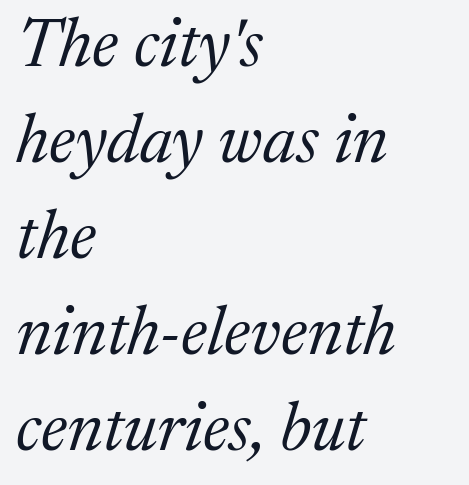
{"serif": "yes", "italic": "yes", "lean": "right", "slant_degrees": 17, "bold": "no", "weight": "regular", "width": "normal", "stroke_contrast": "medium", "x_height": "medium", "monospaced": "no", "underline": "no", "align": "left", "line_spacing": "normal", "line_spacing_ratio": 1.41, "letter_spacing": "normal", "letter_spacing_em": 0.0, "glyph_px": 68}
